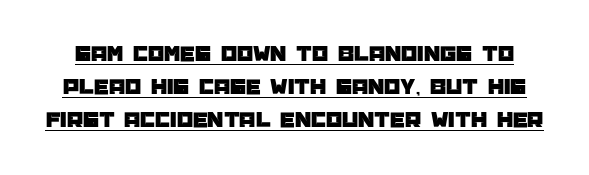
The axis of the letterforms is exactly vertical. In designer terms, the underline attribute is active on this setting. The passage shown stacks its lines at a standard gap. Letter spacing: default.
